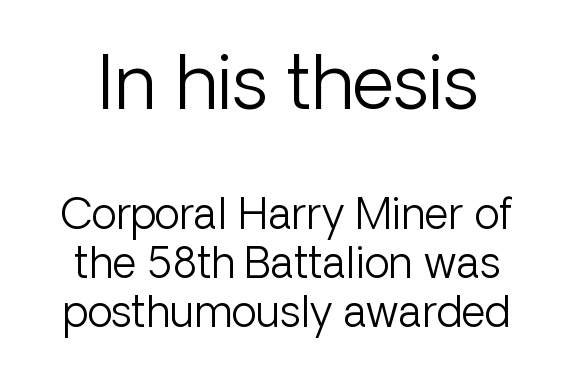
Bigger letters appear in the top chunk; the bottom chunk is reduced. No heavy texture on the line: the type isn't bold. There is no visible air inserted between adjacent glyphs. Is there any slant? The stems are plumb. This is sans-serif lettering, the kind often seen on screens and signage.
